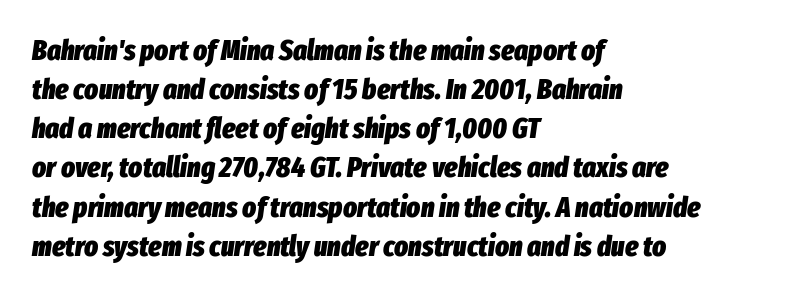
The image shows 29 px heavy, condensed type, italic (leaning right); set left-aligned, normal line spacing (1.35x), normal letter spacing, not underlined; low stroke contrast and a medium x-height.
